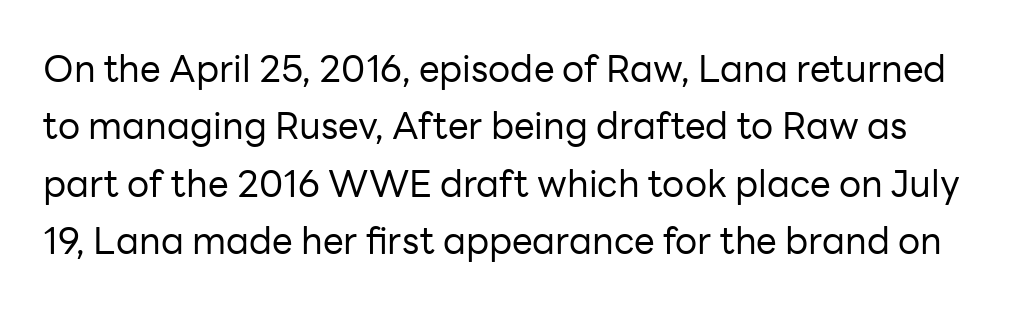
The image shows 37 px regular-weight sans-serif type, upright; set normal line spacing (1.55x), normal letter spacing, not underlined; low stroke contrast and a medium x-height.
